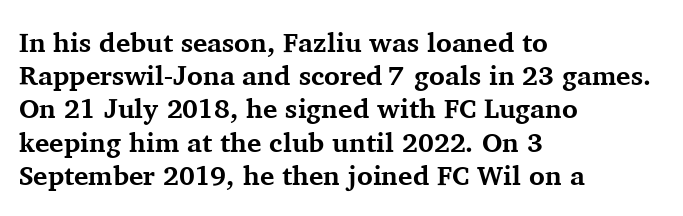
Q: Is the text bold? A: Yes.
Q: Is the text italic (slanted)? A: No, it is upright.
Q: Is the text underlined? A: No.
Q: How is the paragraph aligned? A: Left-aligned.
Q: Is the spacing between letters normal or unusually wide? A: Normal.
